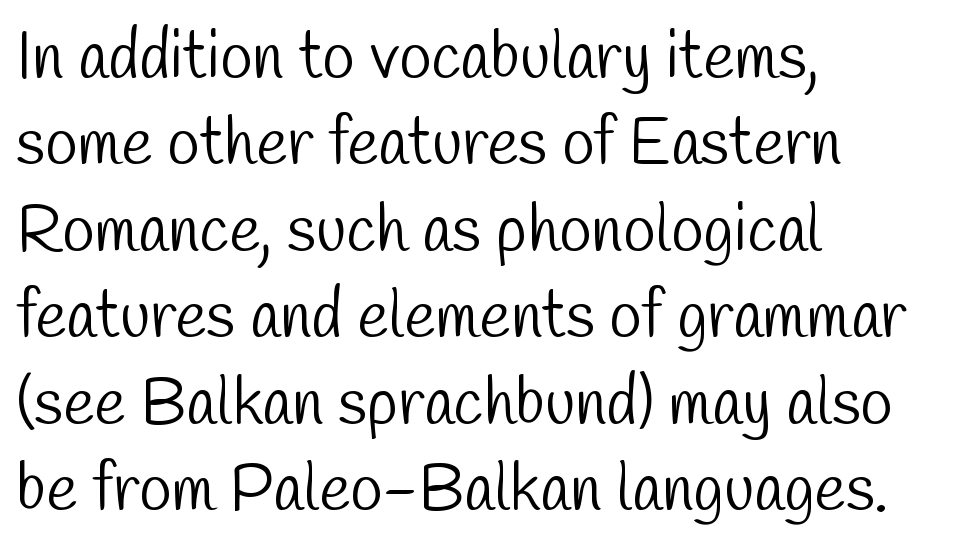
{"serif": "no", "bold": "no", "weight": "light", "width": "condensed", "stroke_contrast": "low", "x_height": "medium", "monospaced": "no", "underline": "no", "align": "left", "line_spacing": "normal", "line_spacing_ratio": 1.31, "letter_spacing": "normal", "letter_spacing_em": 0.0, "glyph_px": 66}
